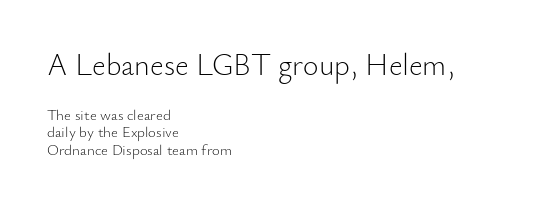
Q: Is the text bold? A: No.
Q: Is the text italic (slanted)? A: No, it is upright.
Q: Is the typeface a serif or a sans-serif typeface? A: Sans-serif.
Q: Is the text underlined? A: No.
Q: How is the paragraph aligned? A: Left-aligned.
Q: Is the spacing between letters normal or unusually wide? A: Normal.
Q: Which block of text is set in a larger size, the first (top) or the second (bottom)? A: The first (top) one.
Q: Width (condensed, normal, or wide)? A: Normal.
Q: Stroke contrast? A: Low.
Q: x-height? A: Small.
Q: Monospaced? A: No.
